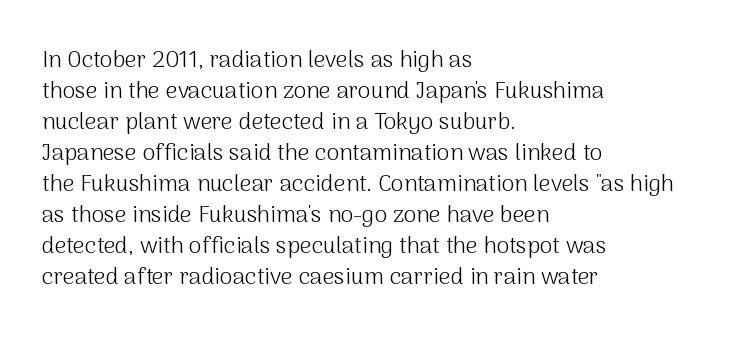
Q: Is the text bold? A: No.
Q: Is the text italic (slanted)? A: No, it is upright.
Q: Is the text underlined? A: No.
Q: How is the paragraph aligned? A: Left-aligned.
Q: Is the spacing between letters normal or unusually wide? A: Normal.
Q: Is the spacing between lines tight, normal or loose? A: Normal.
